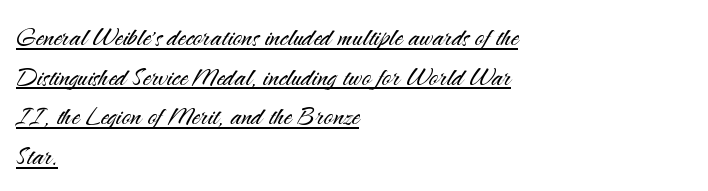
Q: Is the text bold? A: No.
Q: Is the text italic (slanted)? A: Yes.
Q: Is the typeface a serif or a sans-serif typeface? A: Sans-serif.
Q: Is the text underlined? A: Yes.
Q: How is the paragraph aligned? A: Left-aligned.
Q: Is the spacing between letters normal or unusually wide? A: Normal.
Q: Width (condensed, normal, or wide)? A: Normal.
Q: Stroke contrast? A: Medium.
Q: x-height? A: Small.
Q: Monospaced? A: No.
